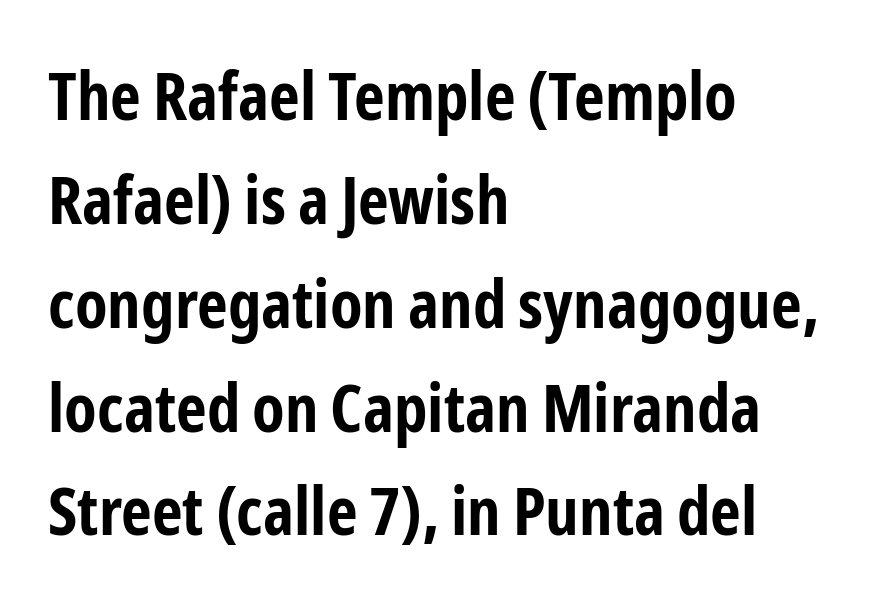
Quick note: not italic, upright. The lines sit at an ordinary, default distance from one another. No feet cap the strokes, marking this as sans-serif type. These lines carry a lot of weight — the face is fully bold. This sample uses plain, unmodified letter spacing.
